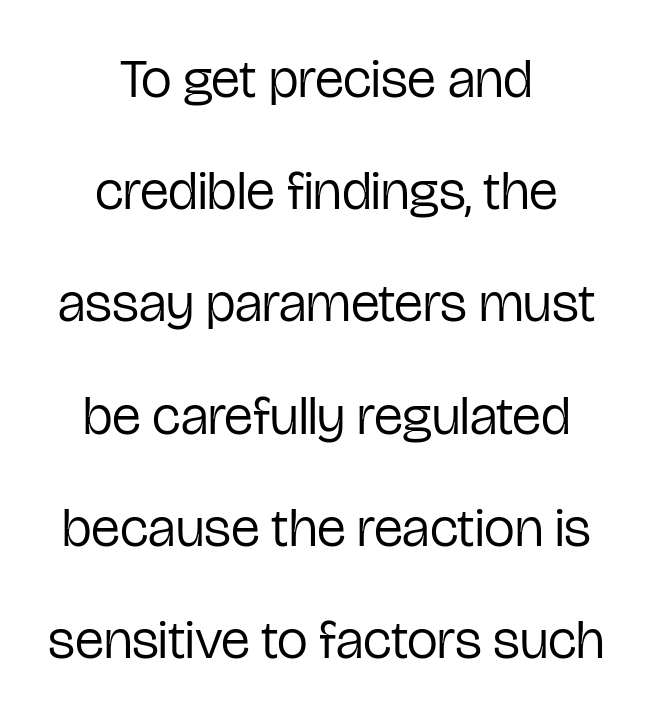
The image shows 55 px regular-weight, condensed sans-serif type, upright; set centered, loose line spacing (2.04x), normal letter spacing, not underlined; low stroke contrast and a medium x-height.
